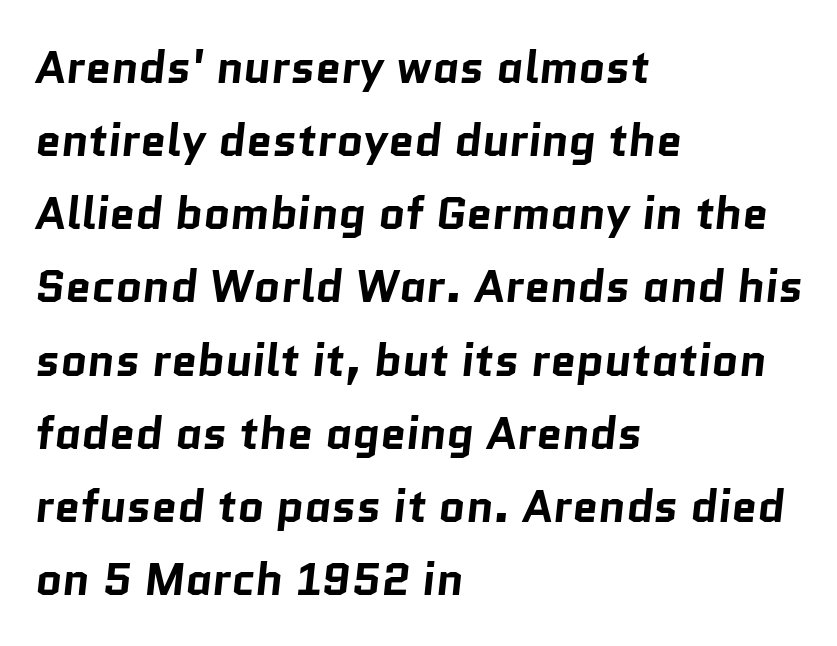
The image shows 46 px bold sans-serif type; set left-aligned, normal line spacing (1.59x), normal letter spacing, not underlined; low stroke contrast and a medium x-height.
